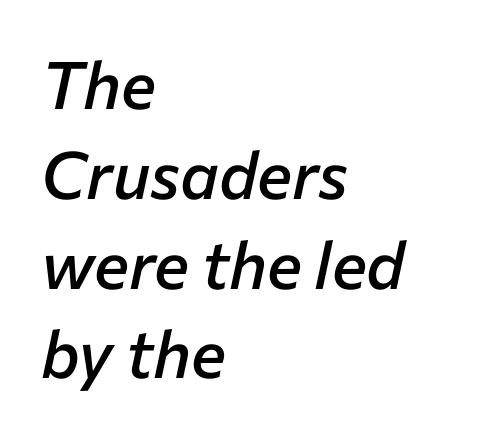
Q: Is the text bold? A: Semi-bold.
Q: Is the text italic (slanted)? A: Yes, it leans right by about 12 degrees.
Q: Is the text underlined? A: No.
Q: How is the paragraph aligned? A: Left-aligned.
Q: Is the spacing between letters normal or unusually wide? A: Normal.
Q: Is the spacing between lines tight, normal or loose? A: Normal.
Q: Width (condensed, normal, or wide)? A: Normal.
Q: Stroke contrast? A: Low.
Q: x-height? A: Medium.
Q: Monospaced? A: No.
